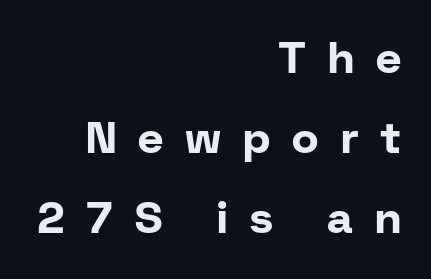
The image shows 44 px bold sans-serif type, upright; set right-aligned, line spacing 1.82x, unusually wide letter spacing (+0.5 em), not underlined; low stroke contrast and a medium x-height.
